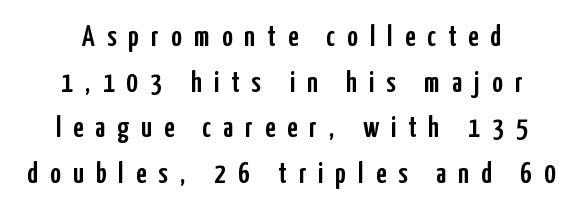
Character widths vary here, with narrow letters taking less room than wide ones. Unmarked baselines from the first word to the last. The rendering shows plain stroke endings on the letterforms — a sans-serif design. This sample uses an upright cut, with every glyph sitting square on the baseline. Each new line begins a customary step beneath the previous one. You could only call the tracking loose — the letters float apart.
